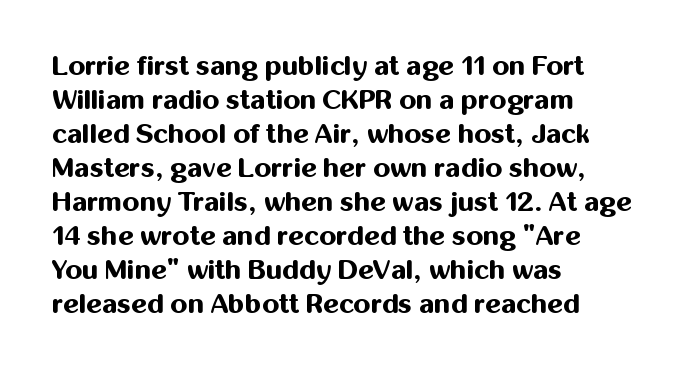
Q: Is the text bold? A: Yes.
Q: Is the text italic (slanted)? A: No, it is upright.
Q: Is the text underlined? A: No.
Q: How is the paragraph aligned? A: Left-aligned.
Q: Is the spacing between letters normal or unusually wide? A: Normal.
Q: Is the spacing between lines tight, normal or loose? A: Normal.
